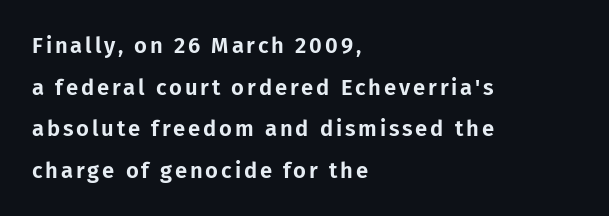
The image shows 22 px text type, upright; set left-aligned, line spacing 1.89x, not underlined.
